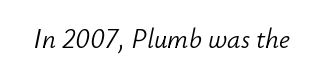
The image shows 27 px text type, italic (leaning right); set normal letter spacing, not underlined.
